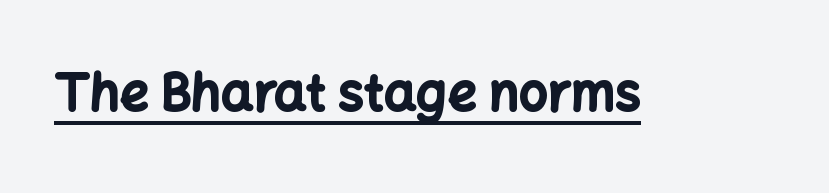
{"serif": "no", "italic": "no", "bold": "yes", "weight": "bold", "width": "normal", "stroke_contrast": "low", "x_height": "medium", "monospaced": "no", "underline": "yes", "letter_spacing": "normal", "letter_spacing_em": 0.0, "glyph_px": 51}
